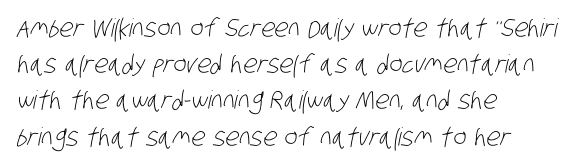
{"bold": "no", "underline": "no", "align": "left", "line_spacing": "normal", "line_spacing_ratio": 1.45, "letter_spacing": "normal", "letter_spacing_em": 0.0, "glyph_px": 25}
